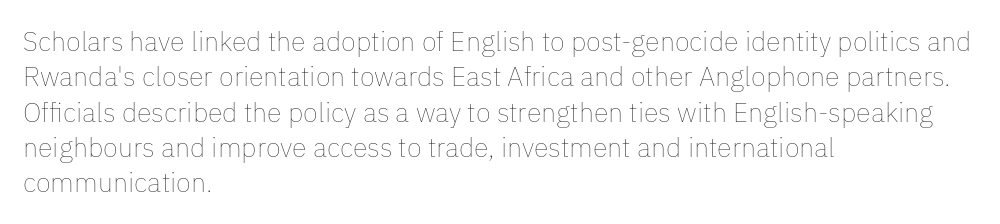
Line beginnings align vertically; line endings do not. The typography opts for an upright posture over an oblique one. Baseline-to-baseline distance is the conventional proportion of letter height. The characters are drawn with everyday or finer stroke widths. Here the glyphs are tracked normally, forming tight word shapes.
